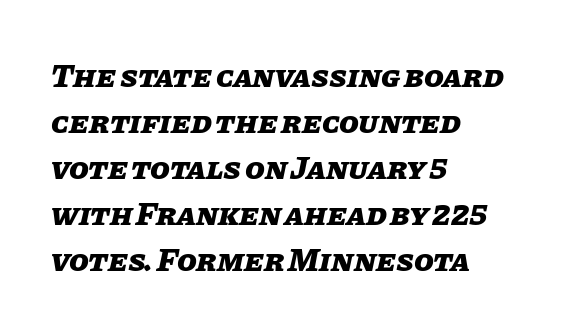
Q: Is the text bold? A: Yes.
Q: Is the text italic (slanted)? A: Yes, it leans right by about 11 degrees.
Q: Is the text underlined? A: No.
Q: How is the paragraph aligned? A: Left-aligned.
Q: Is the spacing between letters normal or unusually wide? A: Normal.
Q: Is the spacing between lines tight, normal or loose? A: Normal.
Q: Width (condensed, normal, or wide)? A: Normal.
Q: Stroke contrast? A: Low.
Q: x-height? A: Large.
Q: Monospaced? A: No.
